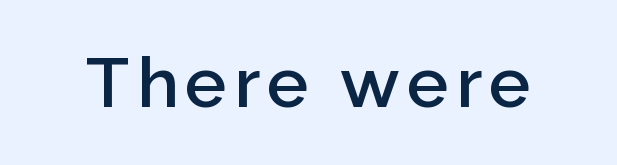
Just letters on the line, the space beneath them empty. Firm but not heavy-handed strokes: this text is semibold. Typographically, this falls in the sans-serif category. Upright lettering throughout. A typesetter would call this proportional, since set widths differ per character.
